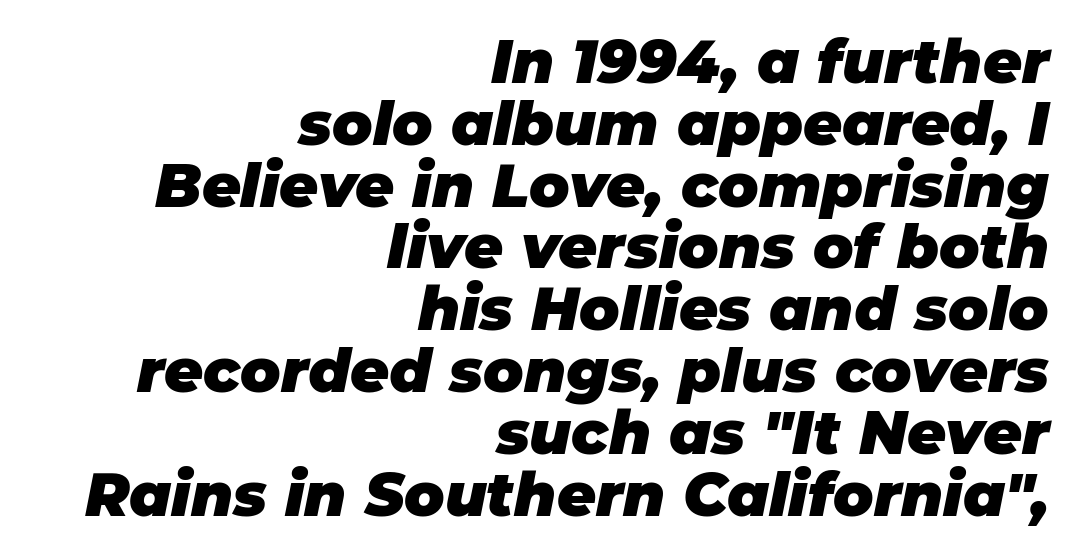
{"italic": "yes", "lean": "right", "slant_degrees": 11, "bold": "yes", "weight": "heavy", "width": "normal", "stroke_contrast": "low", "x_height": "large", "monospaced": "no", "underline": "no", "align": "right", "line_spacing": "tight", "line_spacing_ratio": 1.03, "letter_spacing": "normal", "letter_spacing_em": 0.0, "glyph_px": 60}
